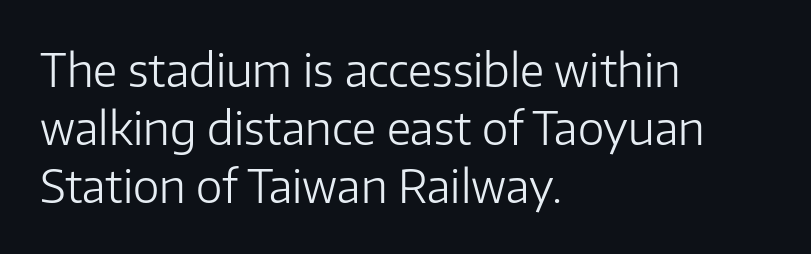
Upright lettering throughout. The face used here is a sans, in the tradition of grotesques and geometrics. A classic flush-left, rag-right setting is used for this passage. Heft: none added — not bold. The foot of each line stays bare and open. Character widths vary here, with narrow letters taking less room than wide ones.
